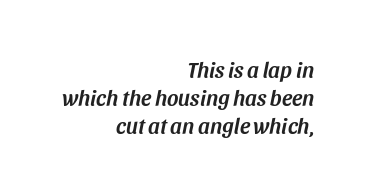
Q: Is the text italic (slanted)? A: Yes, it leans right by about 11 degrees.
Q: Is the text underlined? A: No.
Q: How is the paragraph aligned? A: Right-aligned.
Q: Is the spacing between letters normal or unusually wide? A: Normal.
Q: Is the spacing between lines tight, normal or loose? A: Normal.
